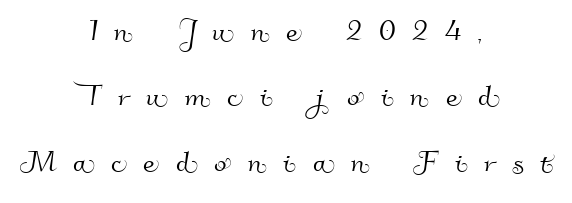
Q: Is the typeface a serif or a sans-serif typeface? A: Sans-serif.
Q: Is the text underlined? A: No.
Q: How is the paragraph aligned? A: Centered.
Q: Is the spacing between letters normal or unusually wide? A: Unusually wide.
Q: Width (condensed, normal, or wide)? A: Normal.
Q: Stroke contrast? A: High.
Q: x-height? A: Small.
Q: Monospaced? A: No.
